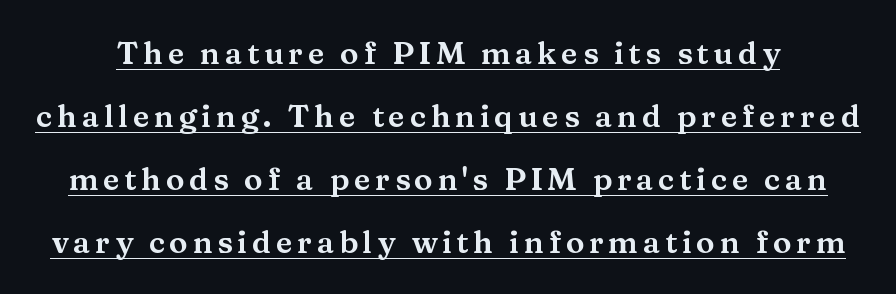
A serif font was chosen for this passage. Think of a printed novel: that variable character pitch is what you see here. Beneath each row of characters lies a ruled line. If you drew a line through each stem, it would be perfectly vertical. Horizontal bands of white between lines are thick stripes.
